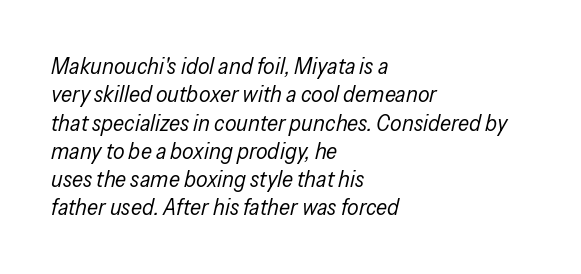
Q: Is the text bold? A: No.
Q: Is the text italic (slanted)? A: Yes, it leans right by about 13 degrees.
Q: Is the text underlined? A: No.
Q: How is the paragraph aligned? A: Left-aligned.
Q: Is the spacing between letters normal or unusually wide? A: Normal.
